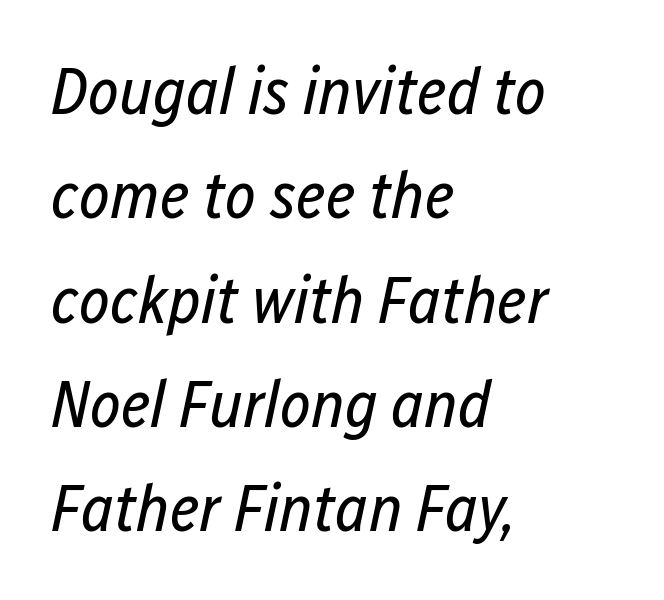
Q: Is the text bold? A: No.
Q: Is the text italic (slanted)? A: Yes, it leans right by about 12 degrees.
Q: Is the text underlined? A: No.
Q: How is the paragraph aligned? A: Left-aligned.
Q: Is the spacing between letters normal or unusually wide? A: Normal.
Q: Is the spacing between lines tight, normal or loose? A: Normal.
Q: Width (condensed, normal, or wide)? A: Condensed.
Q: Stroke contrast? A: Low.
Q: x-height? A: Medium.
Q: Monospaced? A: No.
